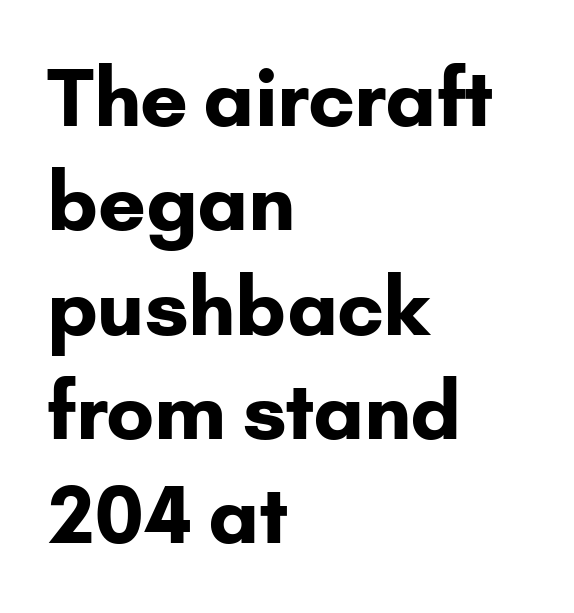
Quick note: underline off. Quick note: not italic, upright. In CSS terms this would be text-align: left. A typesetter would call this proportional, since set widths differ per character. Regarding serifs, this sample does without them. Leading: standard.
